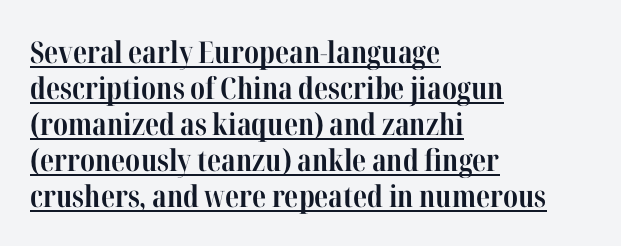
Q: Is the text bold? A: Yes.
Q: Is the text italic (slanted)? A: No, it is upright.
Q: Is the typeface a serif or a sans-serif typeface? A: Serif.
Q: Is the text underlined? A: Yes.
Q: How is the paragraph aligned? A: Left-aligned.
Q: Is the spacing between letters normal or unusually wide? A: Normal.
Q: Width (condensed, normal, or wide)? A: Condensed.
Q: Stroke contrast? A: High.
Q: x-height? A: Medium.
Q: Monospaced? A: No.
